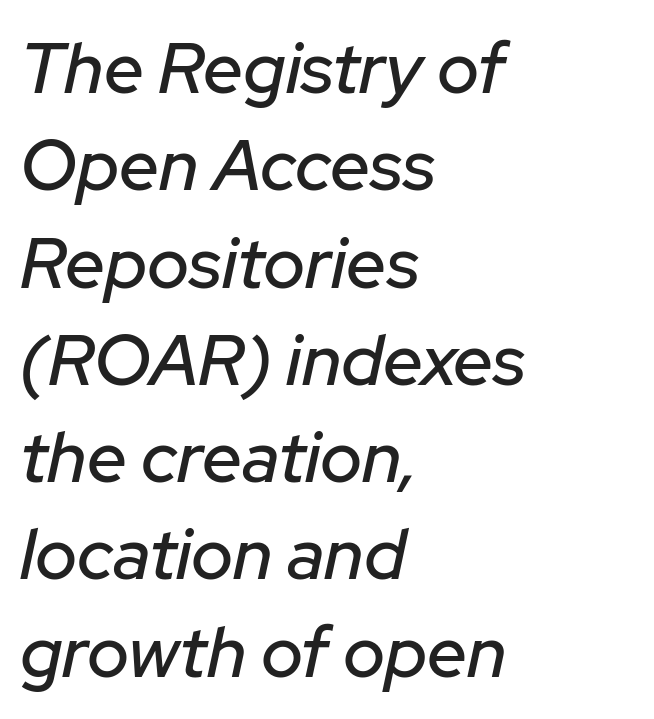
Q: Is the text italic (slanted)? A: Yes, it leans right by about 12 degrees.
Q: Is the text underlined? A: No.
Q: How is the paragraph aligned? A: Left-aligned.
Q: Is the spacing between letters normal or unusually wide? A: Normal.
Q: Is the spacing between lines tight, normal or loose? A: Normal.
Q: Width (condensed, normal, or wide)? A: Normal.
Q: Stroke contrast? A: Low.
Q: x-height? A: Medium.
Q: Monospaced? A: No.
